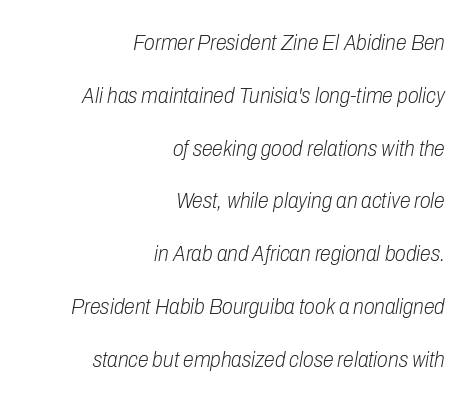
Q: Is the text bold? A: No.
Q: Is the text italic (slanted)? A: Yes, it leans right by about 10 degrees.
Q: Is the text underlined? A: No.
Q: How is the paragraph aligned? A: Right-aligned.
Q: Is the spacing between letters normal or unusually wide? A: Normal.
Q: Is the spacing between lines tight, normal or loose? A: Loose.
